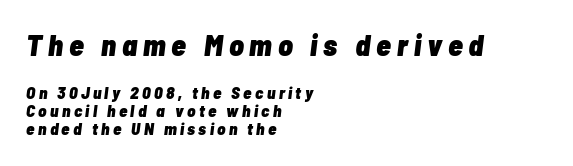
The image shows 30 px heavy, condensed type, italic (leaning right); set left-aligned, tight line spacing (1.07x), unusually wide letter spacing (+0.2 em), not underlined; the first (top) block is 1.76x larger; low stroke contrast and a medium x-height.
